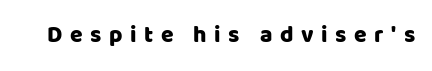
The image shows 23 px text type, upright; set unusually wide letter spacing (+0.33 em), not underlined.
